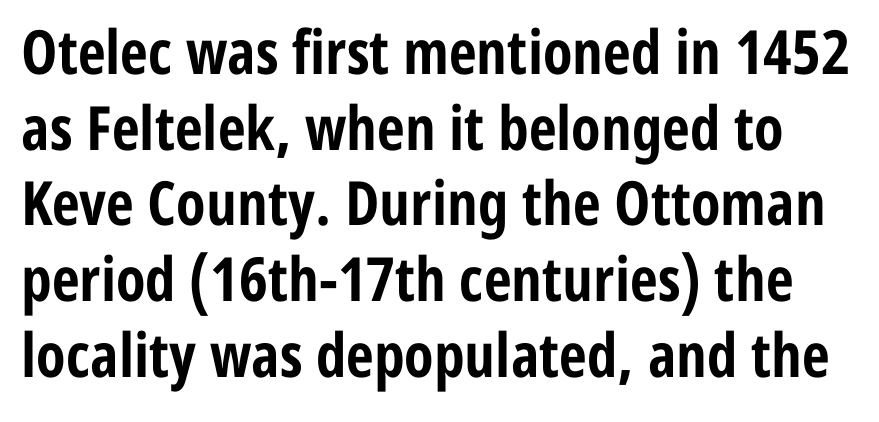
The image shows 61 px bold, condensed sans-serif type, upright; set line spacing 1.24x, normal letter spacing, not underlined; low stroke contrast and a medium x-height.
